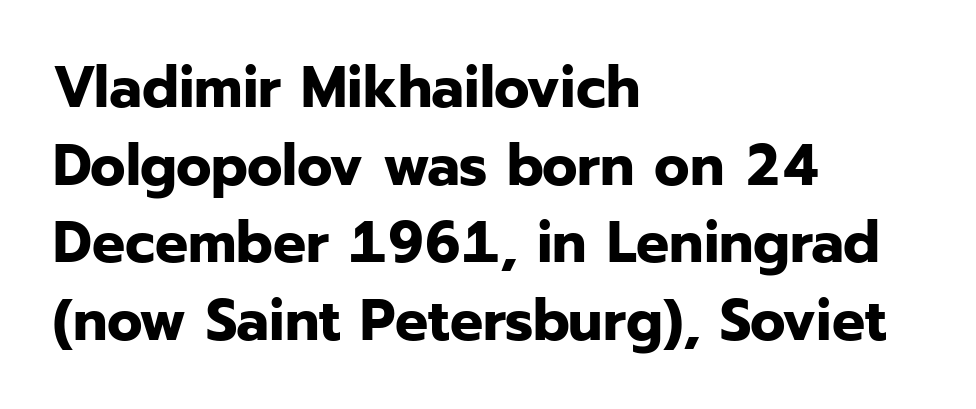
{"serif": "no", "italic": "no", "bold": "yes", "weight": "bold", "width": "normal", "stroke_contrast": "low", "x_height": "medium", "monospaced": "no", "underline": "no", "align": "left", "line_spacing": "normal", "line_spacing_ratio": 1.34, "letter_spacing": "normal", "letter_spacing_em": 0.0, "glyph_px": 58}
